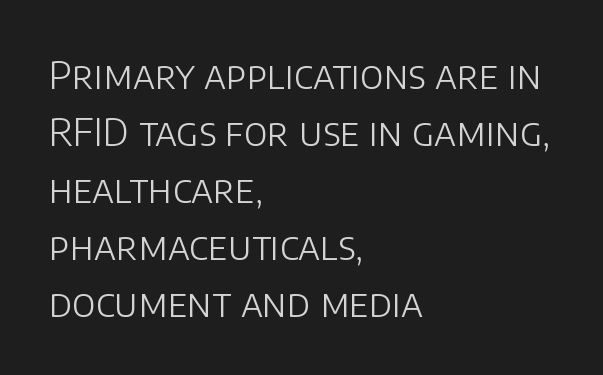
The image shows 38 px light sans-serif type, upright; set left-aligned, normal line spacing (1.5x), normal letter spacing, not underlined; low stroke contrast and a large x-height.
